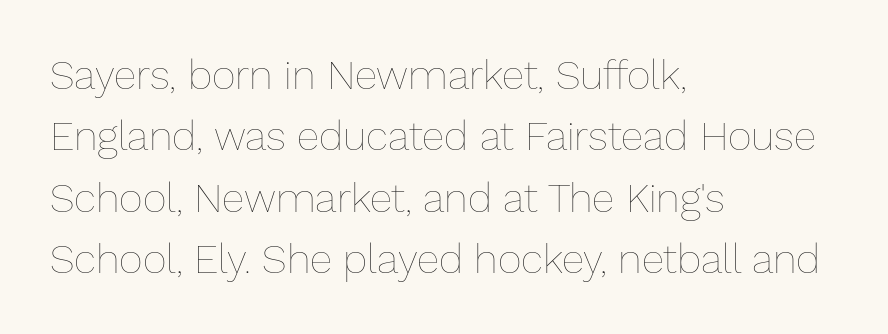
You could not count columns in this text — the font is proportionally spaced. Any mark beneath the type? The region is blank. A roman cut, with each character standing at attention. Students, note that the glyphs here touch the page at normal intervals. Vertical stems look standard width or narrower in stroke.
